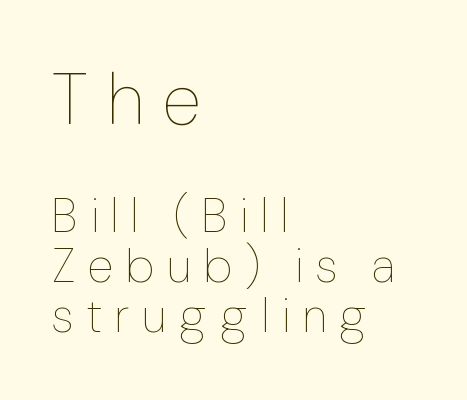
{"italic": "no", "bold": "no", "weight": "thin", "width": "condensed", "stroke_contrast": "low", "x_height": "medium", "monospaced": "no", "underline": "no", "align": "left", "line_spacing": "tight", "line_spacing_ratio": 1.04, "letter_spacing": "wide", "letter_spacing_em": 0.27, "larger_block": "first", "size_ratio": 1.5, "glyph_px": 72}
